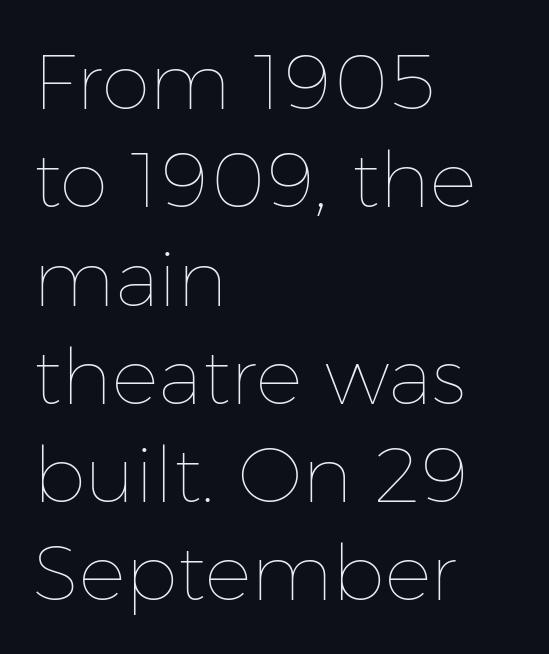
Nothing heavy about these letters — not bold at all. The letters advance in unequal steps, a hallmark of proportional type. All the whitespace from short lines collects on the right. Quick note: not italic, upright. Check the space under the baseline: it is left empty.
